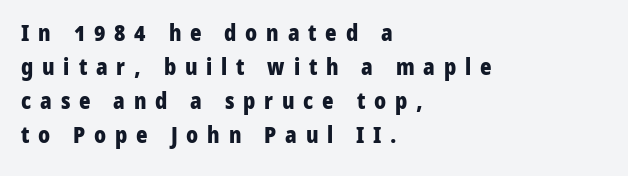
Q: Is the text bold? A: Yes.
Q: Is the text italic (slanted)? A: No, it is upright.
Q: Is the text underlined? A: No.
Q: How is the paragraph aligned? A: Left-aligned.
Q: Is the spacing between letters normal or unusually wide? A: Unusually wide.
Q: Is the spacing between lines tight, normal or loose? A: Normal.
